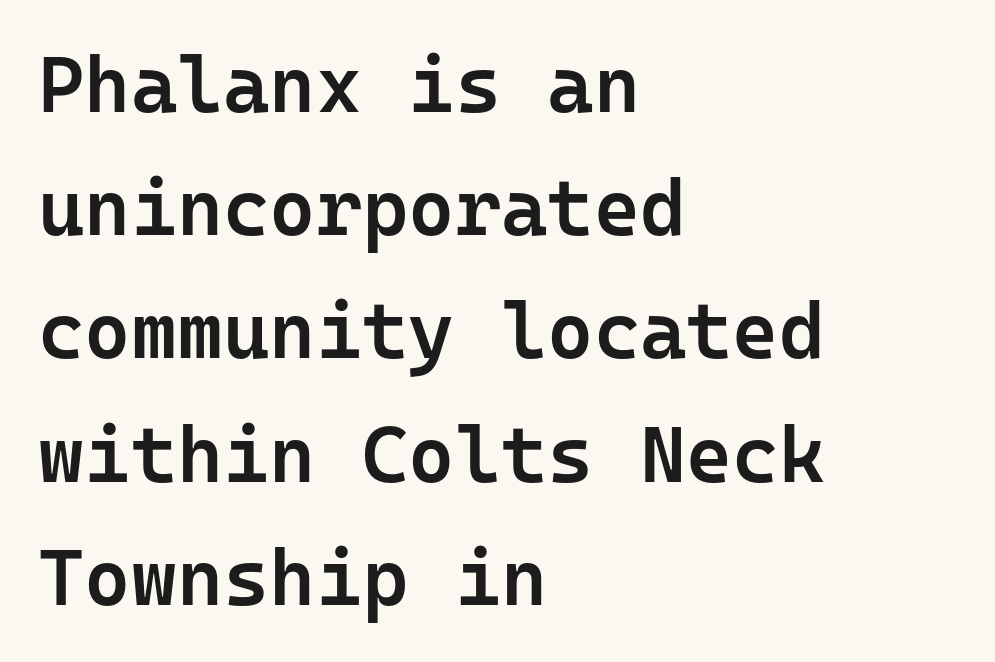
Q: Is the text bold? A: Semi-bold.
Q: Is the text italic (slanted)? A: No, it is upright.
Q: Is the typeface a serif or a sans-serif typeface? A: Sans-serif.
Q: Is the text underlined? A: No.
Q: How is the paragraph aligned? A: Left-aligned.
Q: Is the spacing between letters normal or unusually wide? A: Normal.
Q: Is the spacing between lines tight, normal or loose? A: Normal.
Q: Width (condensed, normal, or wide)? A: Normal.
Q: Stroke contrast? A: Low.
Q: x-height? A: Medium.
Q: Monospaced? A: Yes.
